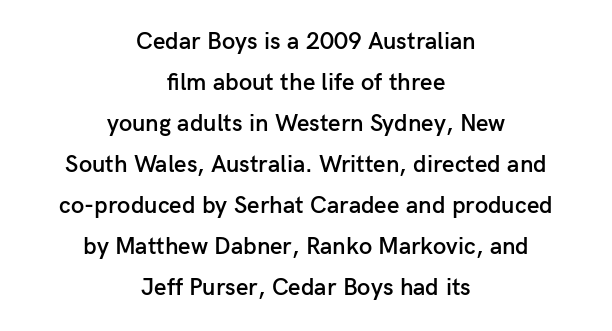
The image shows 24 px text type, upright; set centered, line spacing 1.71x, normal letter spacing, not underlined.
